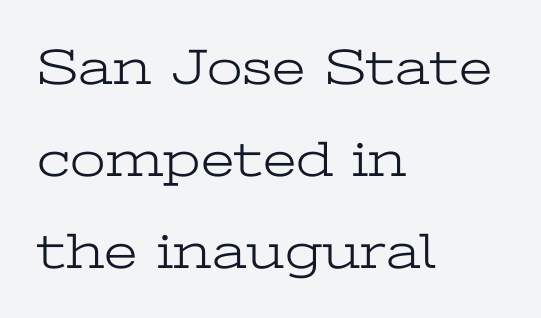
Q: Is the text bold? A: No.
Q: Is the text italic (slanted)? A: No, it is upright.
Q: Is the typeface a serif or a sans-serif typeface? A: Serif.
Q: Is the text underlined? A: No.
Q: How is the paragraph aligned? A: Left-aligned.
Q: Is the spacing between letters normal or unusually wide? A: Normal.
Q: Width (condensed, normal, or wide)? A: Wide.
Q: Stroke contrast? A: Low.
Q: x-height? A: Medium.
Q: Monospaced? A: No.
